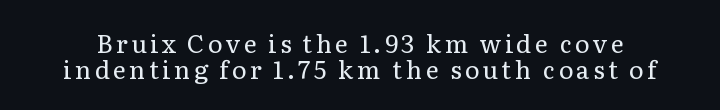
The image shows 25 px text type, upright; set tight line spacing (1.03x), not underlined.
